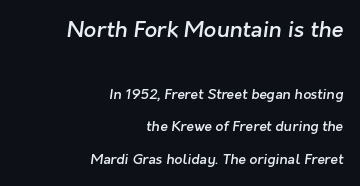
Q: Is the text bold? A: Semi-bold.
Q: Is the text underlined? A: No.
Q: How is the paragraph aligned? A: Right-aligned.
Q: Is the spacing between letters normal or unusually wide? A: Normal.
Q: Is the spacing between lines tight, normal or loose? A: Loose.
Q: Which block of text is set in a larger size, the first (top) or the second (bottom)? A: The first (top) one.
